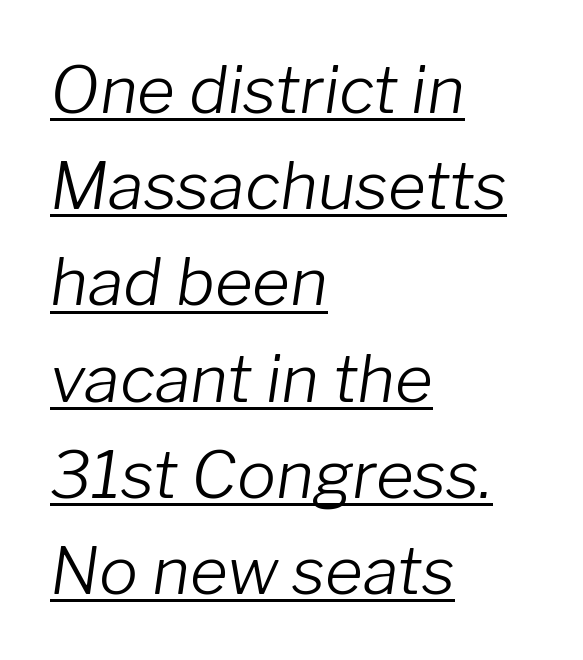
{"italic": "yes", "lean": "right", "slant_degrees": 8, "bold": "no", "weight": "light", "width": "normal", "stroke_contrast": "low", "x_height": "medium", "monospaced": "no", "underline": "yes", "align": "left", "line_spacing": "normal", "line_spacing_ratio": 1.48, "letter_spacing": "normal", "letter_spacing_em": 0.0, "glyph_px": 65}
